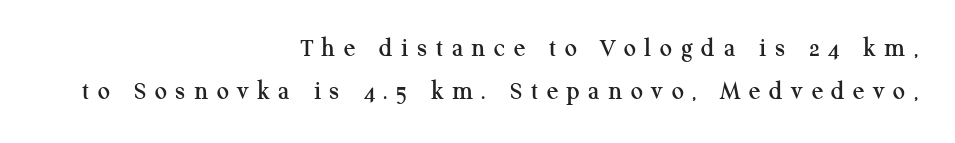
Q: Is the text italic (slanted)? A: No, it is upright.
Q: Is the text underlined? A: No.
Q: How is the paragraph aligned? A: Right-aligned.
Q: Is the spacing between letters normal or unusually wide? A: Unusually wide.
Q: Is the spacing between lines tight, normal or loose? A: Normal.
